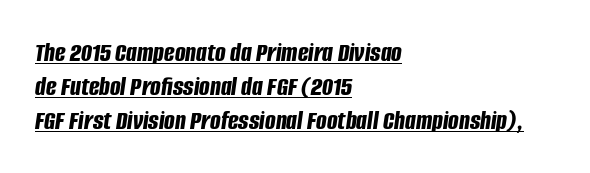
{"italic": "yes", "lean": "right", "slant_degrees": 8, "bold": "yes", "weight": "bold", "width": "condensed", "stroke_contrast": "low", "x_height": "large", "monospaced": "no", "underline": "yes", "align": "left", "line_spacing_ratio": 1.21, "letter_spacing": "normal", "letter_spacing_em": 0.0, "glyph_px": 28}
